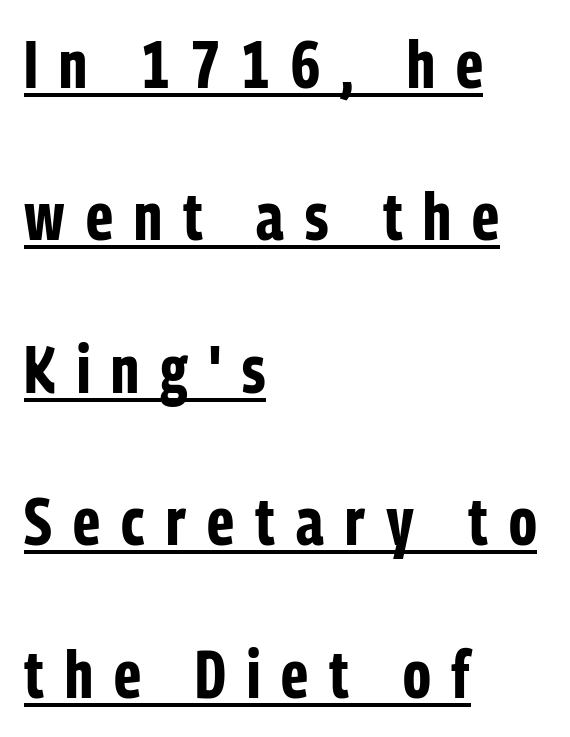
The vertical gap from one line to the next is large. The type is letterspaced generously, with wide tracking. The compositor pushed each line to the left boundary. Caption: lettering with a line underneath. The font is running at its bold setting. To sum up the face: it is a sans, with no serifs.
